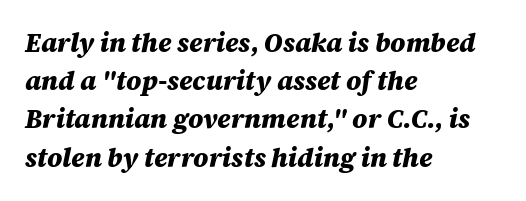
Q: Is the text bold? A: Yes.
Q: Is the text italic (slanted)? A: Yes, it leans right by about 12 degrees.
Q: Is the text underlined? A: No.
Q: How is the paragraph aligned? A: Left-aligned.
Q: Is the spacing between letters normal or unusually wide? A: Normal.
Q: Is the spacing between lines tight, normal or loose? A: Normal.
